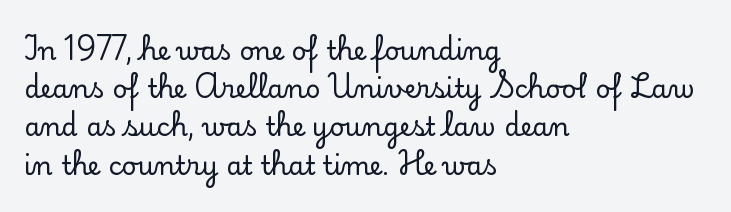
{"italic": "no", "underline": "no", "align": "left", "line_spacing": "normal", "line_spacing_ratio": 1.47, "letter_spacing": "normal", "letter_spacing_em": 0.0, "glyph_px": 26}
